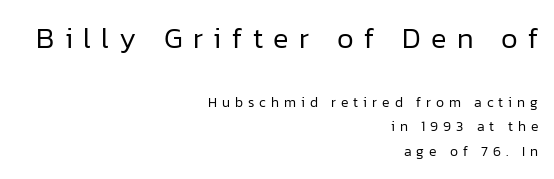
{"serif": "no", "italic": "no", "bold": "no", "weight": "regular", "width": "normal", "stroke_contrast": "low", "x_height": "medium", "monospaced": "no", "underline": "no", "align": "right", "line_spacing_ratio": 1.77, "letter_spacing": "wide", "letter_spacing_em": 0.36, "larger_block": "first", "size_ratio": 2.07, "glyph_px": 29}
